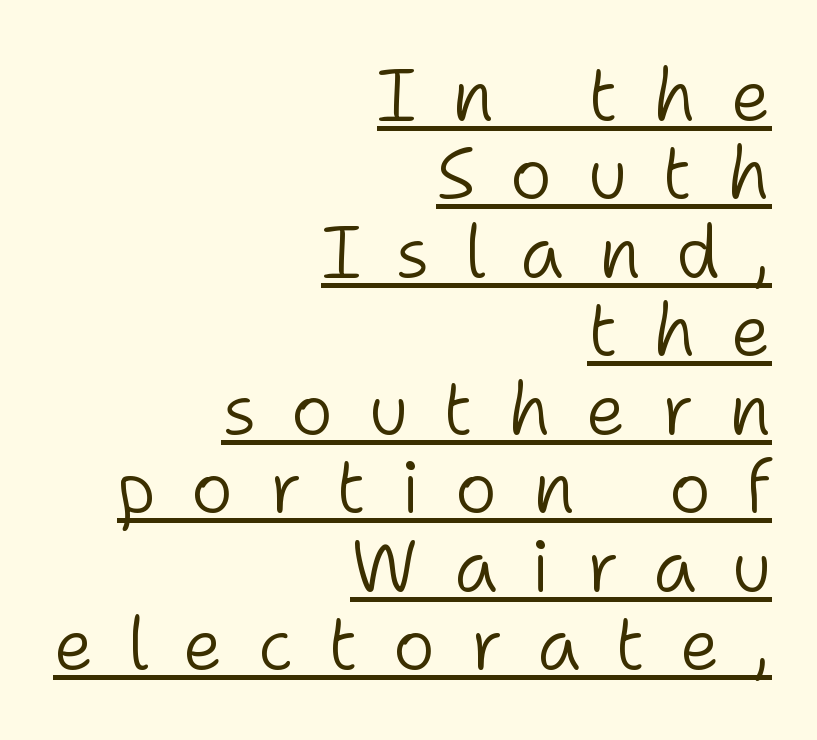
The image shows 72 px light sans-serif type, upright; set right-aligned, tight line spacing (1.09x), unusually wide letter spacing (+0.48 em), underlined; low stroke contrast and a medium x-height.
